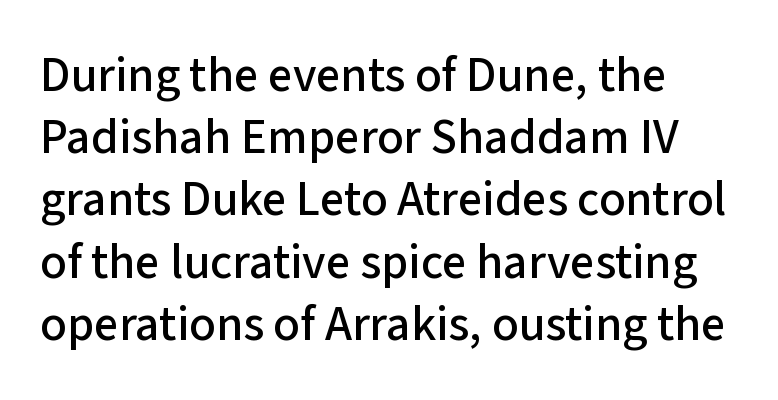
Q: Is the text italic (slanted)? A: No, it is upright.
Q: Is the typeface a serif or a sans-serif typeface? A: Sans-serif.
Q: Is the text underlined? A: No.
Q: How is the paragraph aligned? A: Left-aligned.
Q: Is the spacing between letters normal or unusually wide? A: Normal.
Q: Is the spacing between lines tight, normal or loose? A: Normal.
Q: Width (condensed, normal, or wide)? A: Normal.
Q: Stroke contrast? A: Low.
Q: x-height? A: Medium.
Q: Monospaced? A: No.
